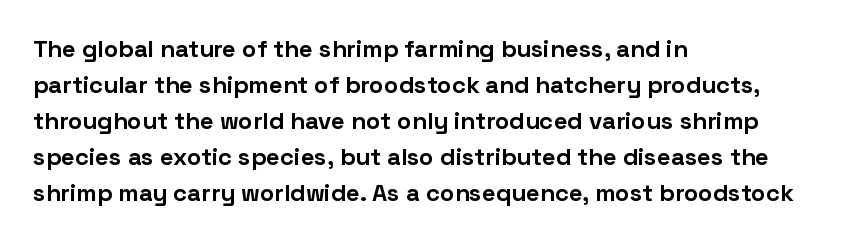
The image shows 24 px bold type, upright; set left-aligned, normal line spacing (1.5x), normal letter spacing, not underlined.
